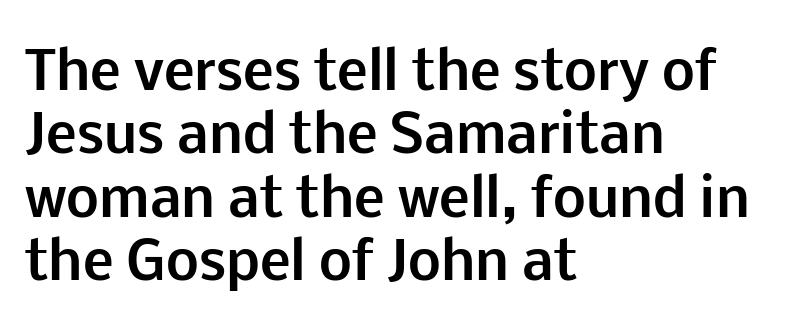
Q: Is the text bold? A: Yes.
Q: Is the text italic (slanted)? A: No, it is upright.
Q: Is the typeface a serif or a sans-serif typeface? A: Sans-serif.
Q: Is the text underlined? A: No.
Q: How is the paragraph aligned? A: Left-aligned.
Q: Is the spacing between letters normal or unusually wide? A: Normal.
Q: Width (condensed, normal, or wide)? A: Normal.
Q: Stroke contrast? A: Low.
Q: x-height? A: Medium.
Q: Monospaced? A: No.
